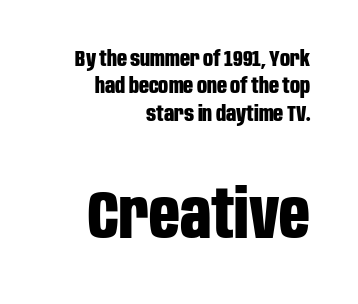
Q: Is the text bold? A: Yes.
Q: Is the text italic (slanted)? A: No, it is upright.
Q: Is the typeface a serif or a sans-serif typeface? A: Sans-serif.
Q: Is the text underlined? A: No.
Q: How is the paragraph aligned? A: Right-aligned.
Q: Is the spacing between letters normal or unusually wide? A: Normal.
Q: Is the spacing between lines tight, normal or loose? A: Normal.
Q: Which block of text is set in a larger size, the first (top) or the second (bottom)? A: The second (bottom) one.
Q: Width (condensed, normal, or wide)? A: Condensed.
Q: Stroke contrast? A: Low.
Q: x-height? A: Large.
Q: Monospaced? A: No.
